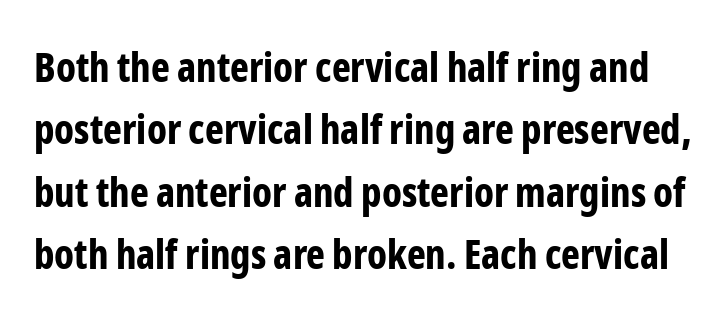
The image shows 40 px bold, condensed sans-serif type, upright; set normal line spacing (1.56x), normal letter spacing, not underlined; low stroke contrast and a medium x-height.
